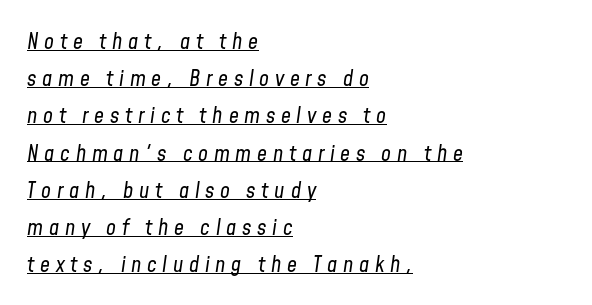
Q: Is the text bold? A: No.
Q: Is the text italic (slanted)? A: Yes, it leans right by about 8 degrees.
Q: Is the text underlined? A: Yes.
Q: How is the paragraph aligned? A: Left-aligned.
Q: Is the spacing between letters normal or unusually wide? A: Unusually wide.
Q: Is the spacing between lines tight, normal or loose? A: Normal.
